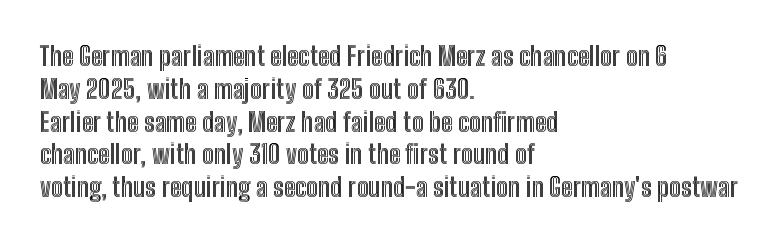
{"italic": "no", "underline": "no", "align": "left", "line_spacing": "normal", "line_spacing_ratio": 1.26, "letter_spacing": "normal", "letter_spacing_em": 0.0, "glyph_px": 26}
